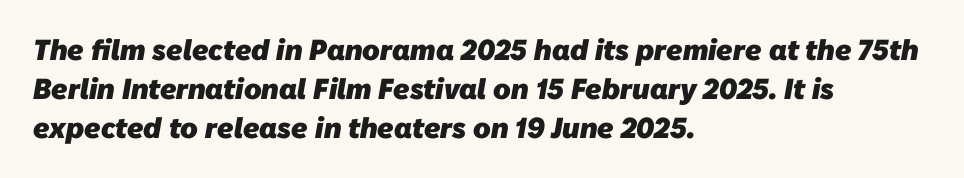
The image shows 29 px heavy sans-serif type; set left-aligned, normal line spacing (1.35x), normal letter spacing, not underlined; low stroke contrast and a medium x-height.
